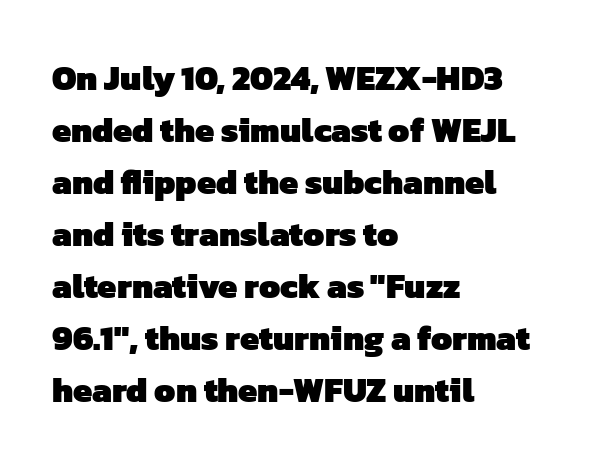
Q: Is the text bold? A: Yes.
Q: Is the typeface a serif or a sans-serif typeface? A: Sans-serif.
Q: Is the text underlined? A: No.
Q: How is the paragraph aligned? A: Left-aligned.
Q: Is the spacing between letters normal or unusually wide? A: Normal.
Q: Is the spacing between lines tight, normal or loose? A: Normal.
Q: Width (condensed, normal, or wide)? A: Normal.
Q: Stroke contrast? A: Low.
Q: x-height? A: Medium.
Q: Monospaced? A: No.
